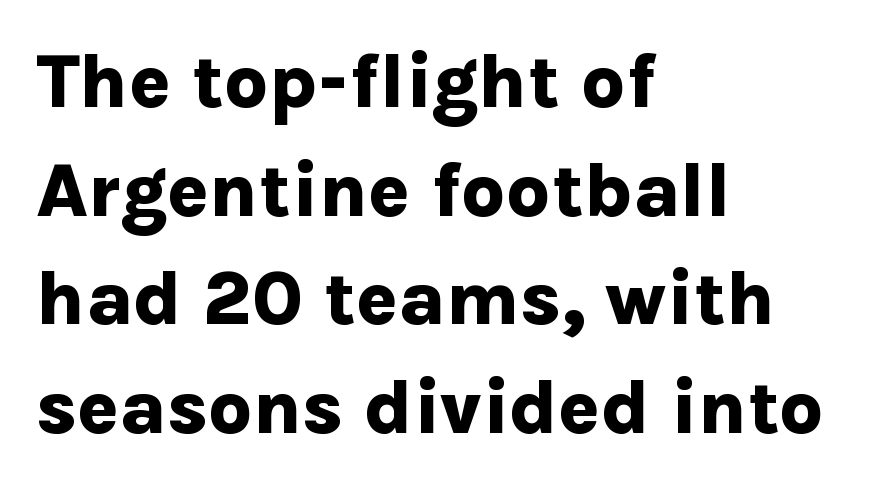
The image shows 77 px bold sans-serif type, upright; set left-aligned, normal line spacing (1.41x), normal letter spacing, not underlined; low stroke contrast and a medium x-height.
